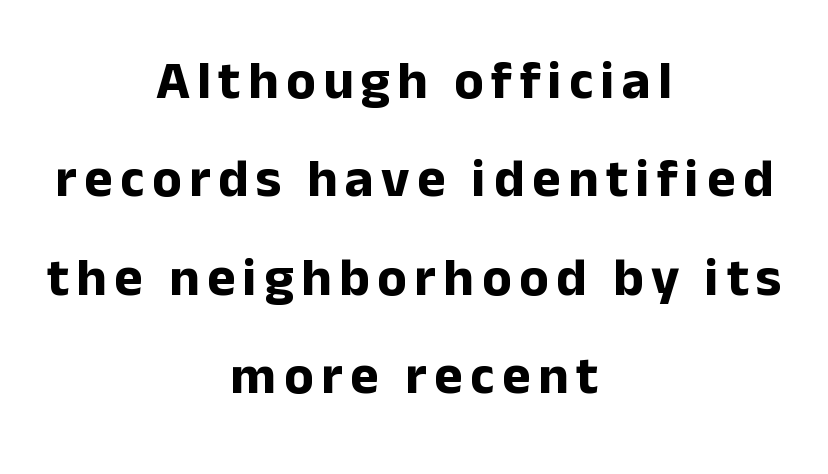
Q: Is the text bold? A: Yes.
Q: Is the text italic (slanted)? A: No, it is upright.
Q: Is the typeface a serif or a sans-serif typeface? A: Sans-serif.
Q: Is the text underlined? A: No.
Q: How is the paragraph aligned? A: Centered.
Q: Width (condensed, normal, or wide)? A: Normal.
Q: Stroke contrast? A: Low.
Q: x-height? A: Medium.
Q: Monospaced? A: No.
